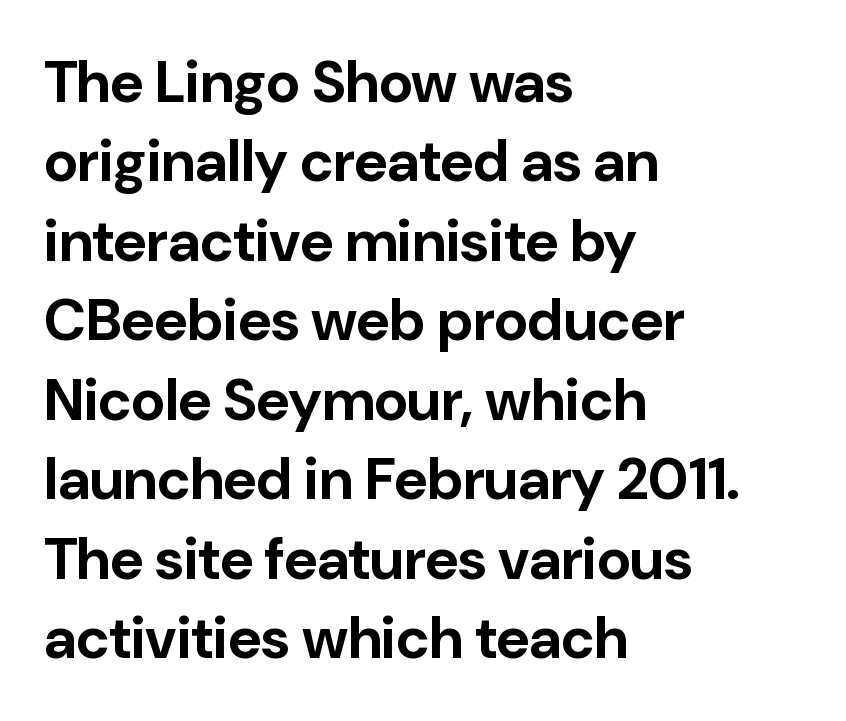
{"serif": "no", "italic": "no", "bold": "yes", "weight": "bold", "width": "normal", "stroke_contrast": "low", "x_height": "medium", "monospaced": "no", "underline": "no", "align": "left", "line_spacing": "normal", "line_spacing_ratio": 1.37, "letter_spacing": "normal", "letter_spacing_em": 0.0, "glyph_px": 58}
